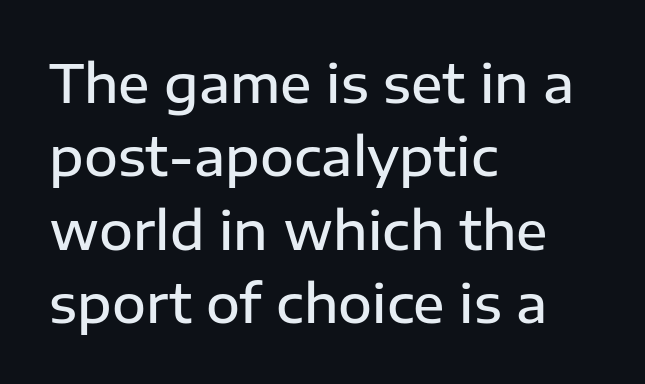
{"serif": "no", "italic": "no", "bold": "semi", "weight": "semibold", "width": "normal", "stroke_contrast": "low", "x_height": "medium", "monospaced": "no", "underline": "no", "align": "left", "line_spacing": "normal", "line_spacing_ratio": 1.41, "letter_spacing": "normal", "letter_spacing_em": 0.0, "glyph_px": 52}
